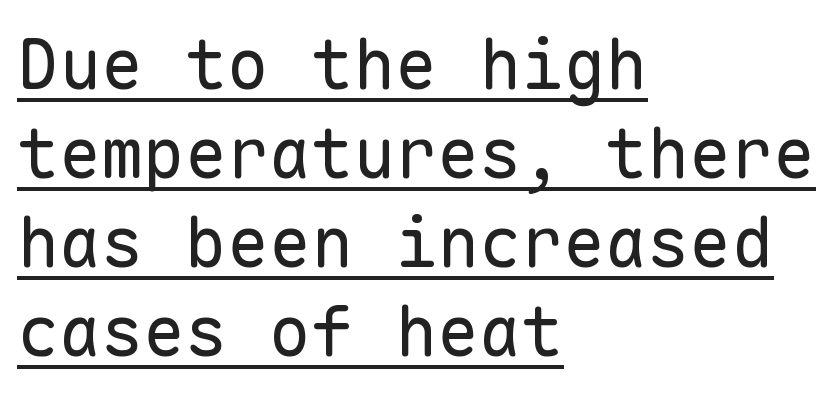
This is sans-serif lettering, the kind often seen on screens and signage. Quick note: not italic, upright. What decoration does the sample have? An underline. Stroke thickness stays within the range of a standard reading face or lighter. Vertical spacing — default.
